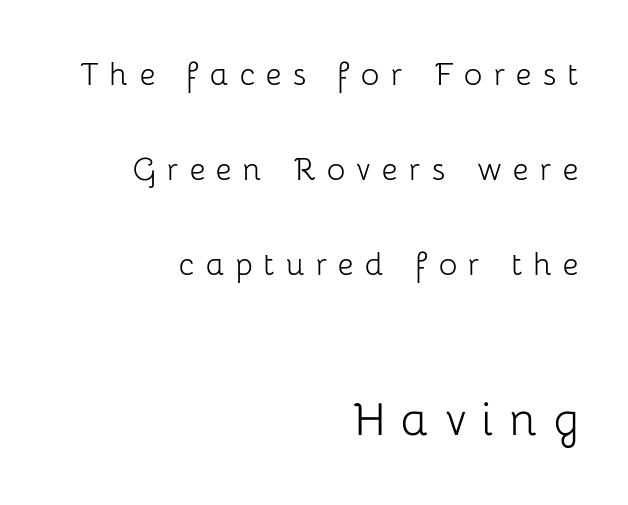
{"serif": "no", "italic": "no", "bold": "no", "weight": "light", "width": "normal", "stroke_contrast": "low", "x_height": "medium", "monospaced": "no", "underline": "no", "align": "right", "line_spacing": "loose", "line_spacing_ratio": 2.44, "letter_spacing": "wide", "letter_spacing_em": 0.27, "larger_block": "second", "size_ratio": 1.49, "glyph_px": 58}
